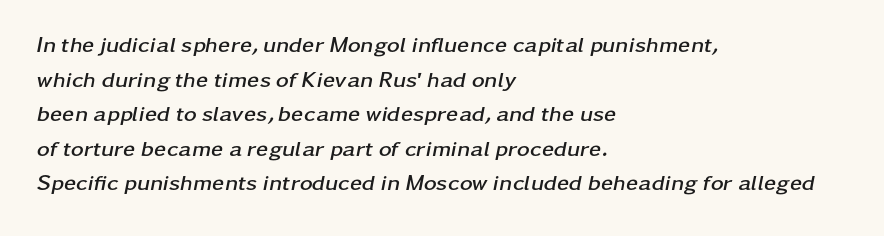
The space beneath each line is pristine and unruled. Evenly set lines give the paragraph a standard silhouette. The lines are quadded left. Notice how thick the strokes are: this is what a full bold looks like.
